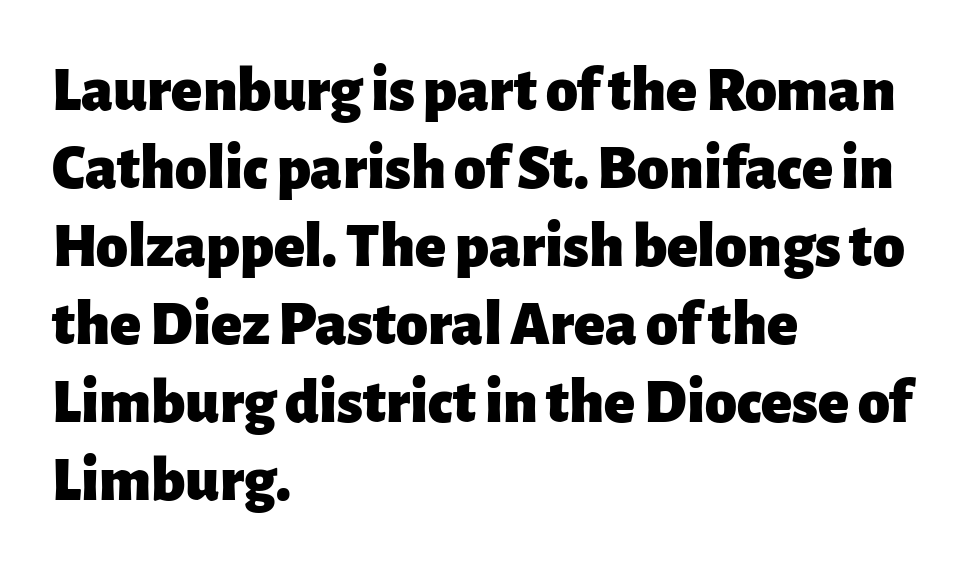
{"serif": "no", "italic": "no", "bold": "yes", "weight": "heavy", "width": "normal", "stroke_contrast": "low", "x_height": "medium", "monospaced": "no", "underline": "no", "align": "left", "line_spacing_ratio": 1.22, "letter_spacing": "normal", "letter_spacing_em": 0.0, "glyph_px": 64}
